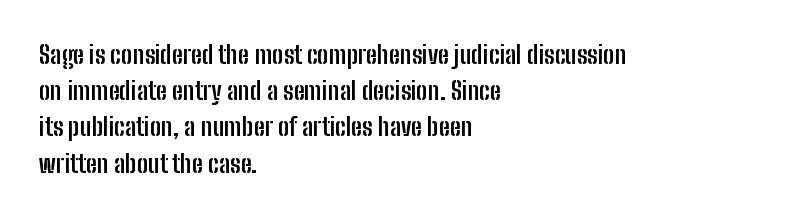
Q: Is the text bold? A: Yes.
Q: Is the text italic (slanted)? A: No, it is upright.
Q: Is the text underlined? A: No.
Q: How is the paragraph aligned? A: Left-aligned.
Q: Is the spacing between letters normal or unusually wide? A: Normal.
Q: Is the spacing between lines tight, normal or loose? A: Normal.
